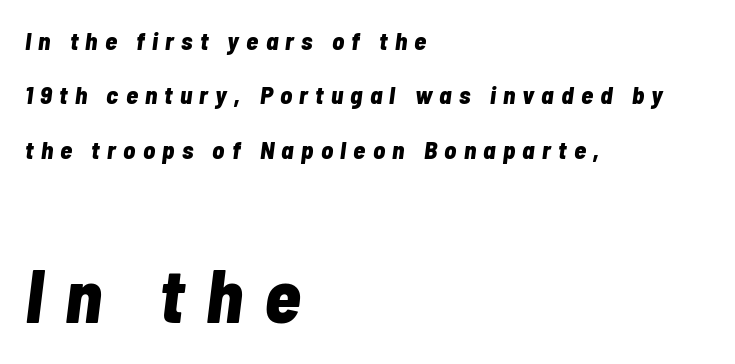
{"italic": "yes", "lean": "right", "slant_degrees": 7, "bold": "yes", "weight": "bold", "width": "condensed", "stroke_contrast": "low", "x_height": "medium", "monospaced": "no", "underline": "no", "align": "left", "line_spacing": "loose", "line_spacing_ratio": 2.18, "letter_spacing": "wide", "letter_spacing_em": 0.29, "larger_block": "second", "size_ratio": 3.0, "glyph_px": 75}
